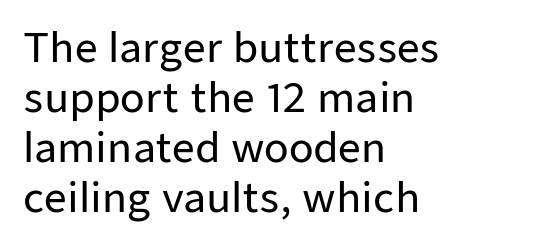
Nope, not italic — everything's standing straight. Where is the straight margin? On the left. Varying glyph widths throughout — classic text-font behaviour. A sans-serif font was chosen for this passage. Baseline-to-baseline distance is the conventional proportion of letter height.
